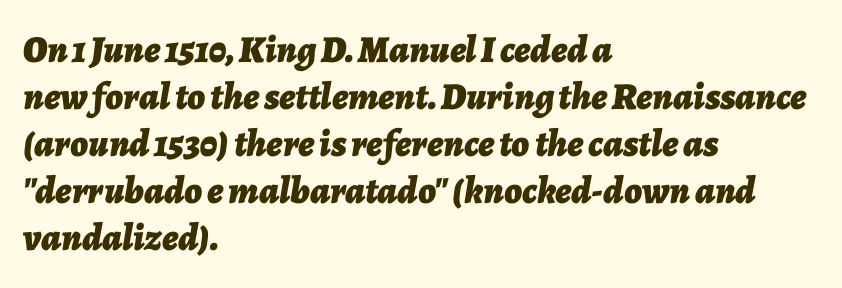
A bare baseline throughout the passage. Does the weight exceed regular? Yes, all the way to bold. Leftover space on each line is placed entirely after the last word. Emphasis-style slanted type is in use. What stands out about the letter spacing? Nothing — it is the standard amount.
